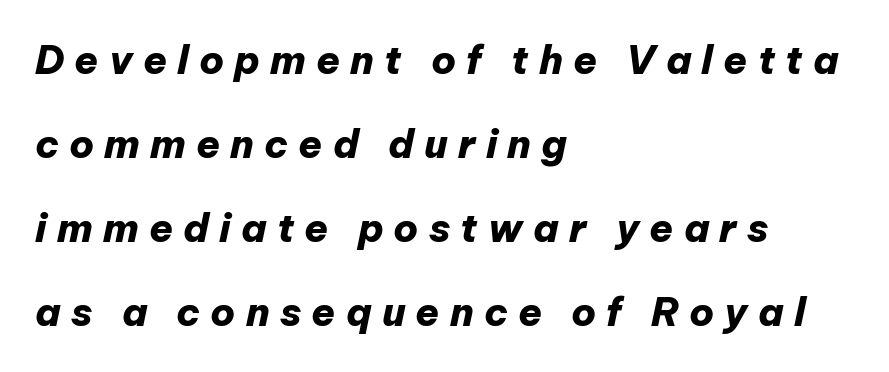
The image shows 39 px heavy type, italic (leaning right); set left-aligned, loose line spacing (2.15x), unusually wide letter spacing (+0.26 em), not underlined; low stroke contrast and a medium x-height.
